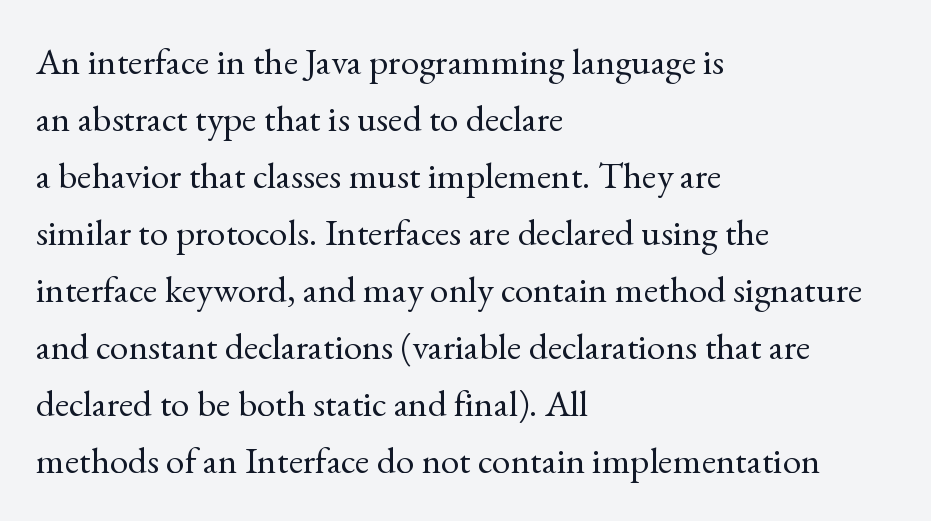
The image shows 37 px regular-weight serif type, upright; set left-aligned, normal line spacing (1.54x), normal letter spacing, not underlined; a small x-height.
